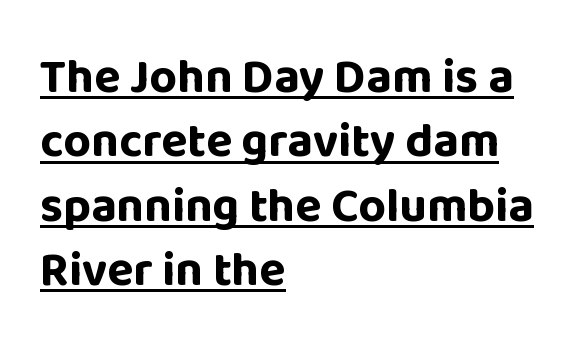
The image shows 48 px bold sans-serif type, upright; set left-aligned, normal line spacing (1.34x), normal letter spacing, underlined; low stroke contrast and a large x-height.
